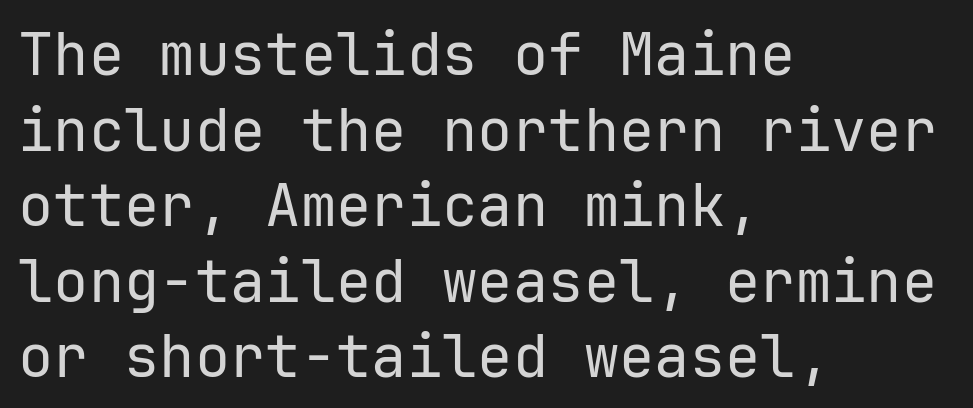
Q: Is the text bold? A: No.
Q: Is the text italic (slanted)? A: No, it is upright.
Q: Is the typeface a serif or a sans-serif typeface? A: Sans-serif.
Q: Is the text underlined? A: No.
Q: How is the paragraph aligned? A: Left-aligned.
Q: Is the spacing between letters normal or unusually wide? A: Normal.
Q: Is the spacing between lines tight, normal or loose? A: Normal.
Q: Width (condensed, normal, or wide)? A: Normal.
Q: Stroke contrast? A: Low.
Q: x-height? A: Medium.
